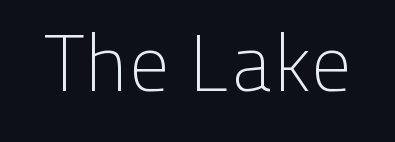
The image shows 80 px light sans-serif type, upright; set normal letter spacing, not underlined; low stroke contrast and a medium x-height.
